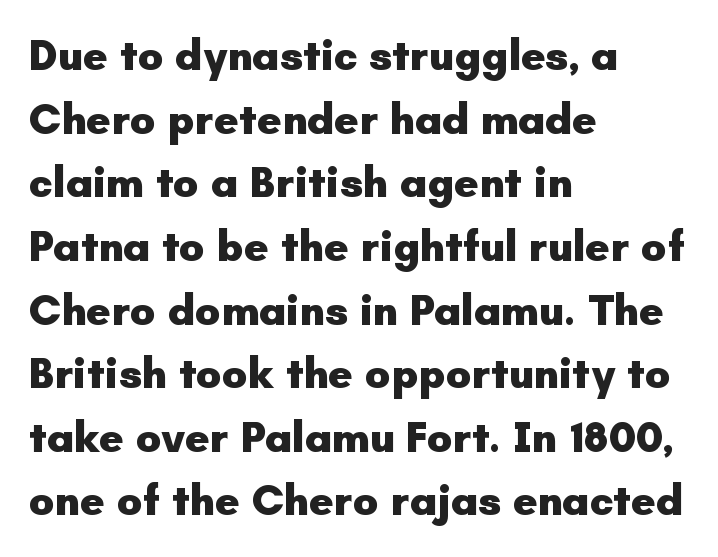
{"serif": "no", "italic": "no", "bold": "yes", "weight": "heavy", "width": "normal", "stroke_contrast": "low", "x_height": "small", "monospaced": "no", "underline": "no", "align": "left", "line_spacing": "normal", "line_spacing_ratio": 1.48, "letter_spacing": "normal", "letter_spacing_em": 0.0, "glyph_px": 43}
